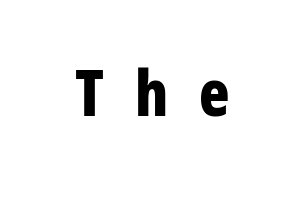
{"serif": "no", "italic": "no", "bold": "yes", "weight": "bold", "width": "condensed", "stroke_contrast": "low", "x_height": "medium", "monospaced": "no", "underline": "no", "letter_spacing": "wide", "letter_spacing_em": 0.49, "glyph_px": 63}
